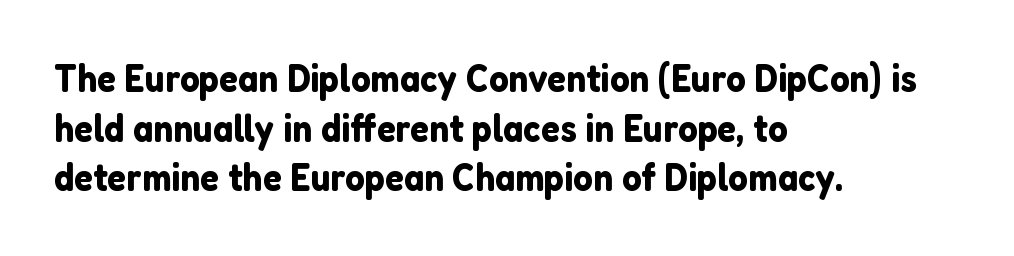
{"serif": "no", "italic": "no", "width": "normal", "stroke_contrast": "low", "x_height": "medium", "monospaced": "no", "underline": "no", "align": "left", "line_spacing": "normal", "line_spacing_ratio": 1.27, "letter_spacing": "normal", "letter_spacing_em": 0.0, "glyph_px": 39}
